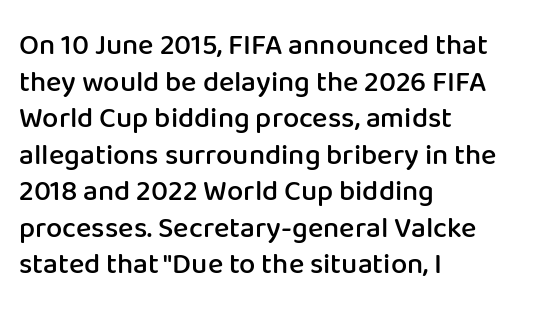
{"serif": "no", "italic": "no", "bold": "semi", "weight": "semibold", "width": "normal", "stroke_contrast": "low", "x_height": "medium", "monospaced": "no", "underline": "no", "align": "left", "line_spacing": "normal", "line_spacing_ratio": 1.26, "letter_spacing": "normal", "letter_spacing_em": 0.0, "glyph_px": 29}
